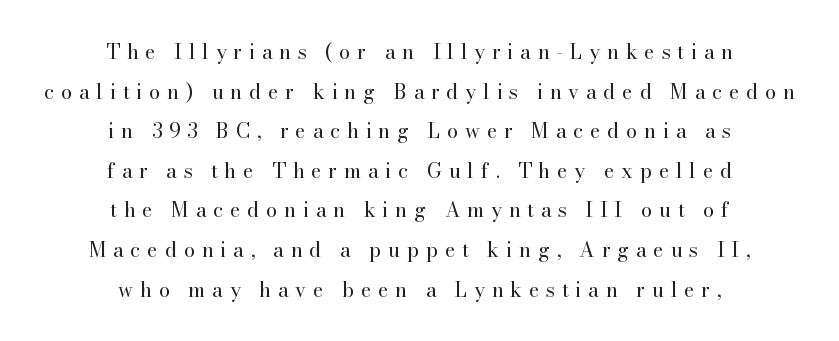
The image shows 20 px text type, upright; set centered, loose line spacing (1.98x), unusually wide letter spacing (+0.34 em), not underlined.
